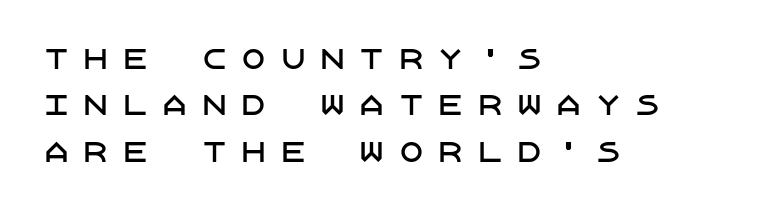
Q: Is the text italic (slanted)? A: No, it is upright.
Q: Is the text underlined? A: No.
Q: How is the paragraph aligned? A: Left-aligned.
Q: Is the spacing between letters normal or unusually wide? A: Unusually wide.
